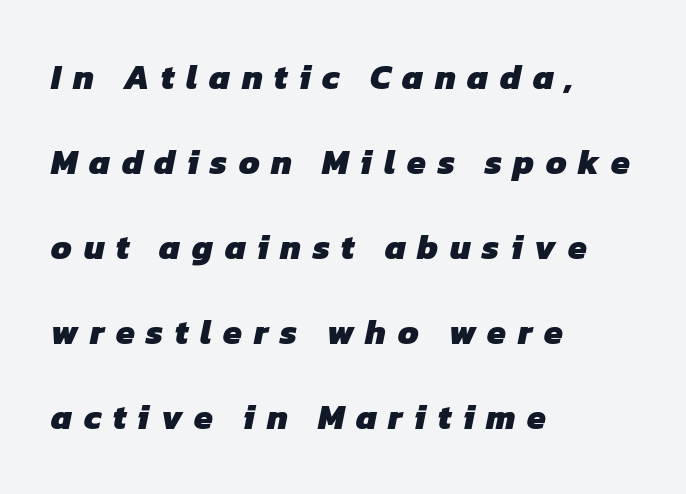
Q: Is the text bold? A: Yes.
Q: Is the typeface a serif or a sans-serif typeface? A: Sans-serif.
Q: Is the text underlined? A: No.
Q: How is the paragraph aligned? A: Left-aligned.
Q: Is the spacing between letters normal or unusually wide? A: Unusually wide.
Q: Is the spacing between lines tight, normal or loose? A: Loose.
Q: Width (condensed, normal, or wide)? A: Normal.
Q: Stroke contrast? A: Low.
Q: x-height? A: Medium.
Q: Monospaced? A: No.
